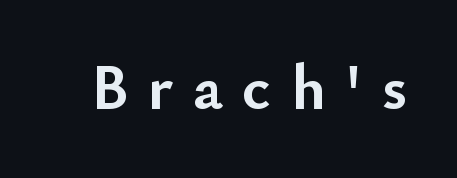
The image shows 64 px semibold sans-serif type, upright; set unusually wide letter spacing (+0.31 em), not underlined; low stroke contrast and a small x-height.
